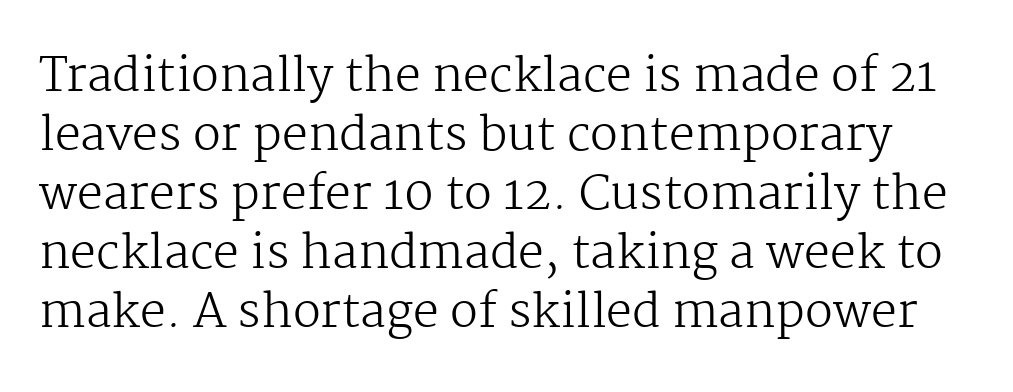
The image shows 46 px regular-weight serif type, upright; set normal line spacing (1.28x), normal letter spacing, not underlined; medium stroke contrast and a medium x-height.
